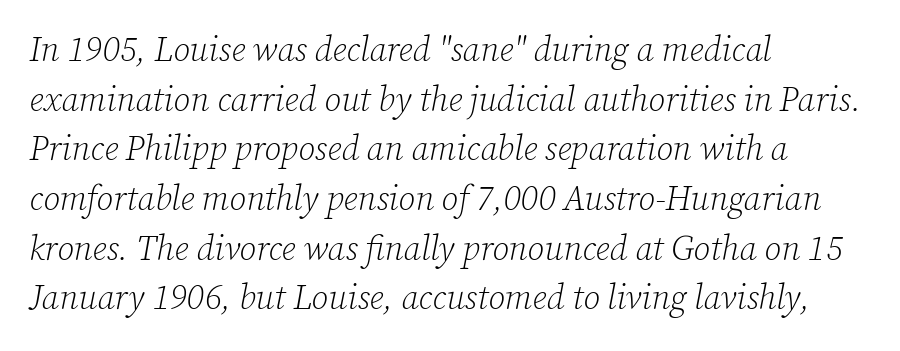
No letter is thick-stroked: the sample isn't bold. The compositor pushed each line to the left boundary. I'd call this a serif setting — the letters wear small feet. Do the characters align in a grid? No, the font is proportional.
